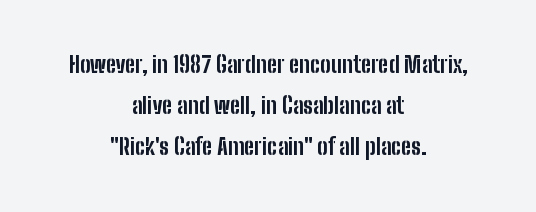
Q: Is the text bold? A: Yes.
Q: Is the text italic (slanted)? A: No, it is upright.
Q: Is the text underlined? A: No.
Q: How is the paragraph aligned? A: Centered.
Q: Is the spacing between letters normal or unusually wide? A: Normal.
